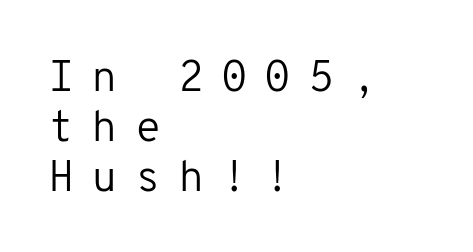
Q: Is the text bold? A: No.
Q: Is the text italic (slanted)? A: No, it is upright.
Q: Is the typeface a serif or a sans-serif typeface? A: Sans-serif.
Q: Is the text underlined? A: No.
Q: How is the paragraph aligned? A: Left-aligned.
Q: Is the spacing between letters normal or unusually wide? A: Unusually wide.
Q: Width (condensed, normal, or wide)? A: Normal.
Q: Stroke contrast? A: Low.
Q: x-height? A: Medium.
Q: Monospaced? A: Yes.
